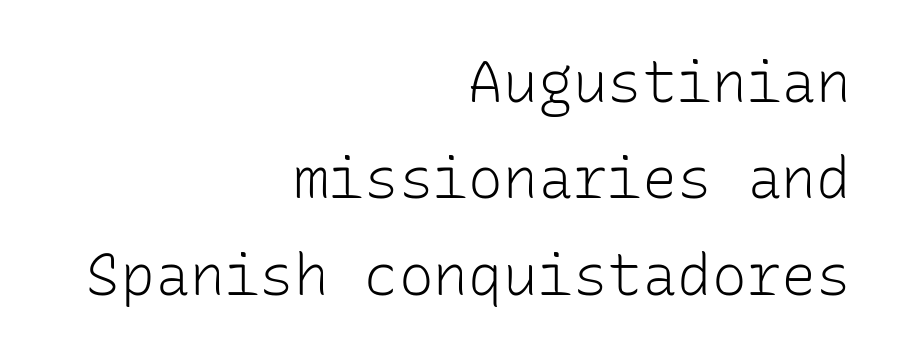
The image shows 58 px light sans-serif type, upright, monospaced; set right-aligned, normal line spacing (1.66x), normal letter spacing, not underlined; low stroke contrast and a medium x-height.
